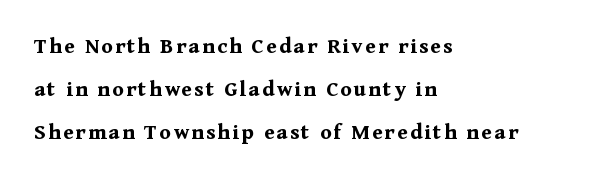
The image shows 23 px bold type, upright; set left-aligned, line spacing 1.87x, not underlined.
